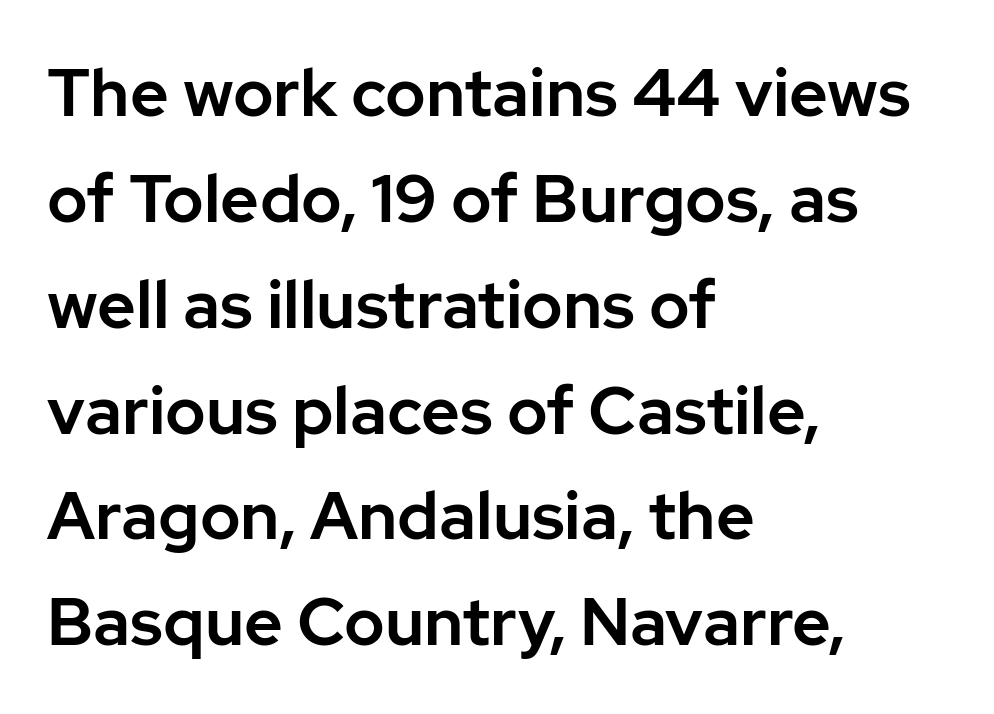
{"serif": "no", "italic": "no", "width": "normal", "stroke_contrast": "low", "x_height": "medium", "monospaced": "no", "underline": "no", "align": "left", "line_spacing": "normal", "line_spacing_ratio": 1.58, "letter_spacing": "normal", "letter_spacing_em": 0.0, "glyph_px": 67}
